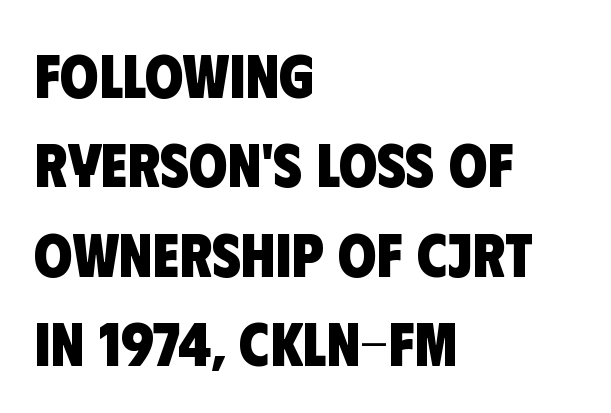
Q: Is the text bold? A: Yes.
Q: Is the typeface a serif or a sans-serif typeface? A: Sans-serif.
Q: Is the text underlined? A: No.
Q: How is the paragraph aligned? A: Left-aligned.
Q: Is the spacing between letters normal or unusually wide? A: Normal.
Q: Is the spacing between lines tight, normal or loose? A: Normal.
Q: Width (condensed, normal, or wide)? A: Condensed.
Q: Stroke contrast? A: Low.
Q: x-height? A: Large.
Q: Monospaced? A: No.
